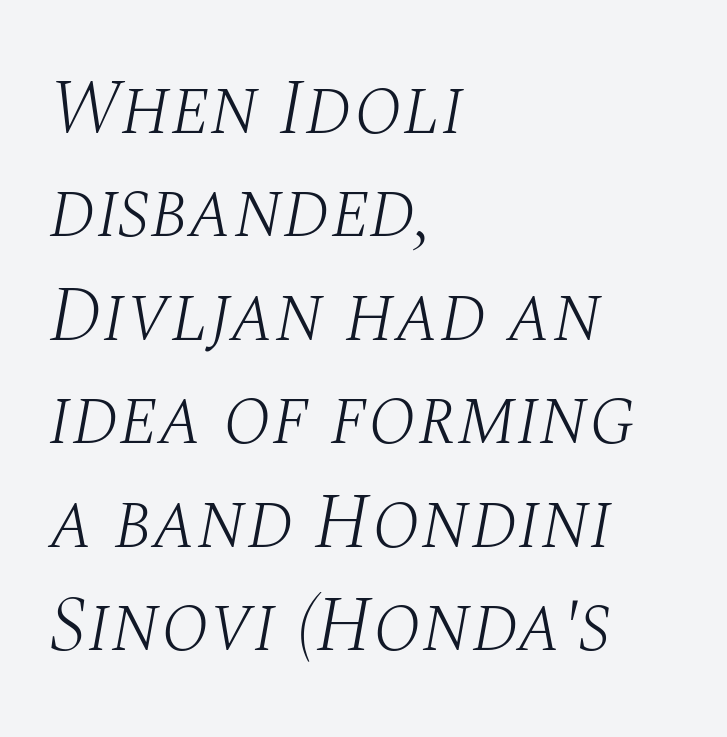
The rendering shows small feet on the letterforms — a serif design. A classic flush-left, rag-right setting is used for this passage. Descenders are the only things crossing below the line. The text carries the slant typical of an italic or oblique font.
